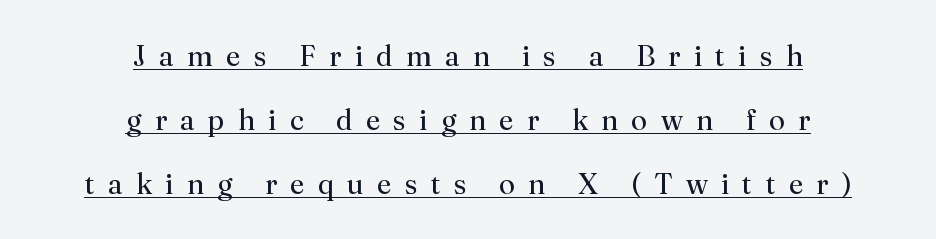
The image shows 29 px regular-weight serif type, upright; set centered, loose line spacing (2.2x), unusually wide letter spacing (+0.46 em), underlined; medium stroke contrast and a small x-height.
